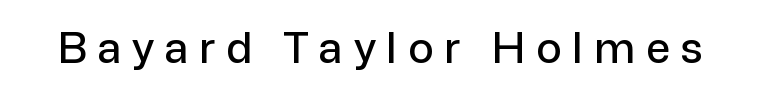
You could not count columns in this text — the font is proportionally spaced. I'd call this a sans setting — the letters go barefoot. The horizontal fit of the characters is loose and conspicuously gappy. Nobody drew a line under any word here. Italic? Not at all — the glyphs are vertical.
